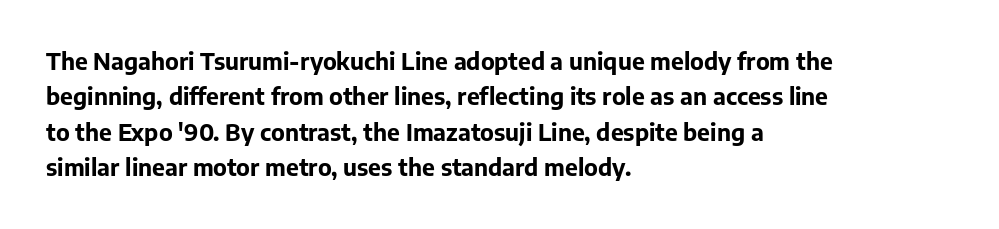
The strip under each line holds only bare page. The designer left line spacing at the default. Typeset ragged right — the left edge is the straight one. Heavy-handed strokes throughout: this text is bold.
